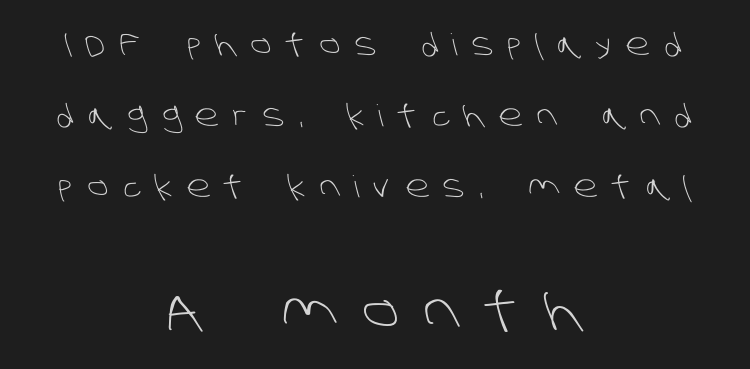
The image shows 53 px light sans-serif type; set centered, loose line spacing (2.36x), unusually wide letter spacing (+0.48 em), not underlined; the second (bottom) block is 1.77x larger; low stroke contrast and a large x-height.
